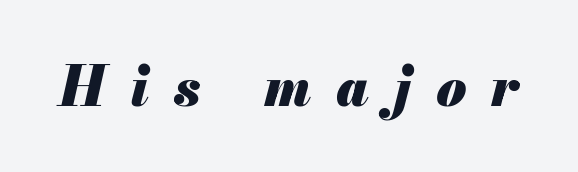
Q: Is the text bold? A: Yes.
Q: Is the text italic (slanted)? A: Yes, it leans right by about 13 degrees.
Q: Is the text underlined? A: No.
Q: Is the spacing between letters normal or unusually wide? A: Unusually wide.
Q: Width (condensed, normal, or wide)? A: Normal.
Q: Stroke contrast? A: Medium.
Q: x-height? A: Small.
Q: Monospaced? A: No.
